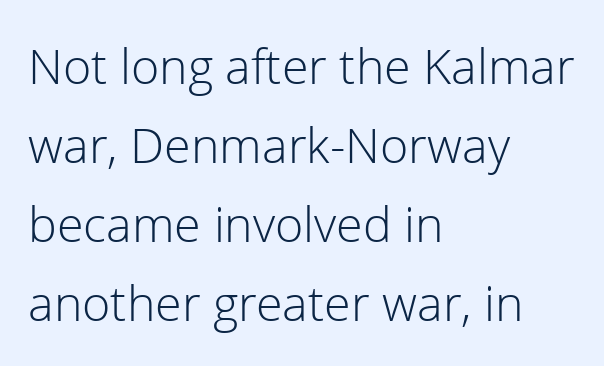
Descender tails drop into unmarked territory. The strokes carry an ordinary text weight at most. The letters advance in unequal steps, a hallmark of proportional type. Leading: standard. The type is set solid horizontally, with unmodified tracking.
